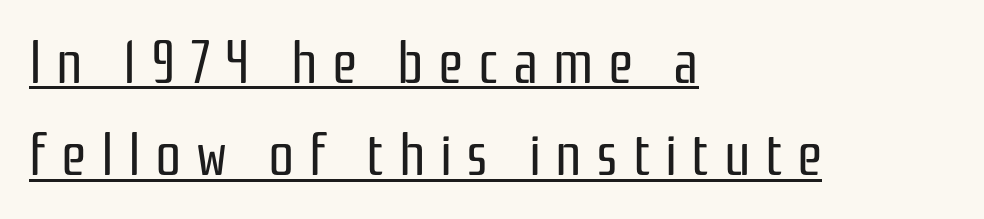
{"serif": "no", "italic": "no", "bold": "no", "weight": "regular", "width": "condensed", "stroke_contrast": "low", "x_height": "medium", "monospaced": "no", "underline": "yes", "align": "left", "line_spacing": "normal", "line_spacing_ratio": 1.59, "letter_spacing": "wide", "letter_spacing_em": 0.25, "glyph_px": 58}
